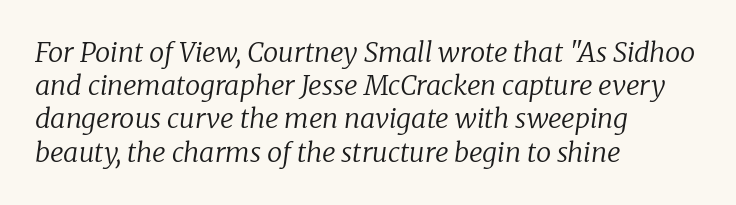
{"italic": "yes", "lean": "right", "slant_degrees": 8, "bold": "no", "underline": "no", "align": "left", "line_spacing_ratio": 1.23, "letter_spacing": "normal", "letter_spacing_em": 0.0, "glyph_px": 27}
